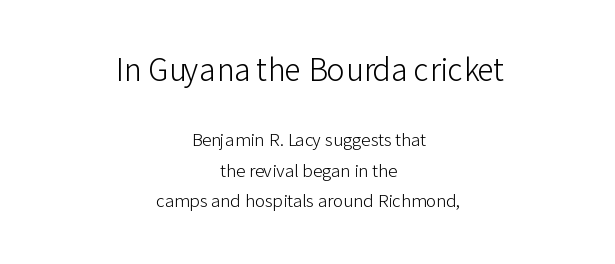
The text was rendered using a sans face with plain stroke endings. Varying glyph widths throughout — classic text-font behaviour. The letterforms sit at book weight or below. The space beneath each line is pristine and unruled. Between one letter and the next there's only the usual sliver of space. Visually, the top section dominates because its glyphs are scaled up.
